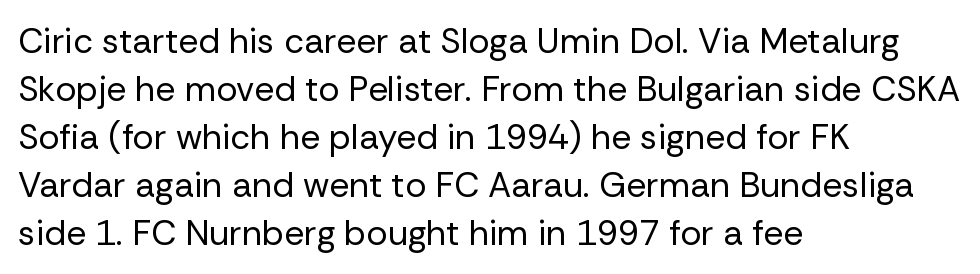
The image shows 35 px regular-weight sans-serif type, upright; set left-aligned, normal line spacing (1.37x), normal letter spacing, not underlined; low stroke contrast and a medium x-height.
